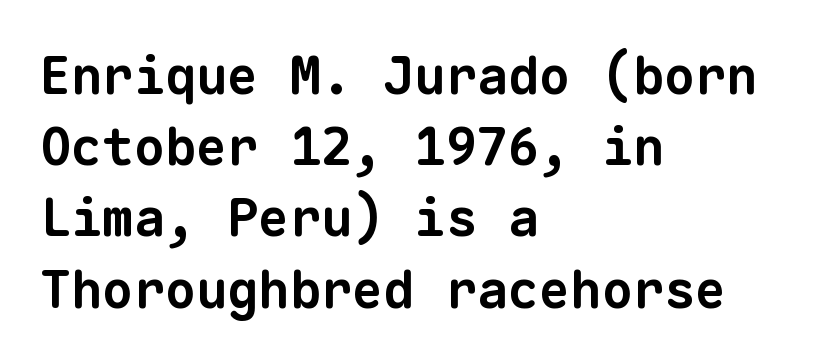
The image shows 52 px bold sans-serif type, monospaced; set left-aligned, normal line spacing (1.37x), normal letter spacing, not underlined; low stroke contrast and a medium x-height.
